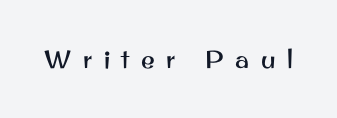
The image shows 25 px text type, upright; set unusually wide letter spacing (+0.46 em), not underlined.
